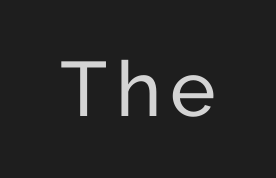
The image shows 77 px regular-weight sans-serif type, upright; set not underlined; low stroke contrast and a medium x-height.
